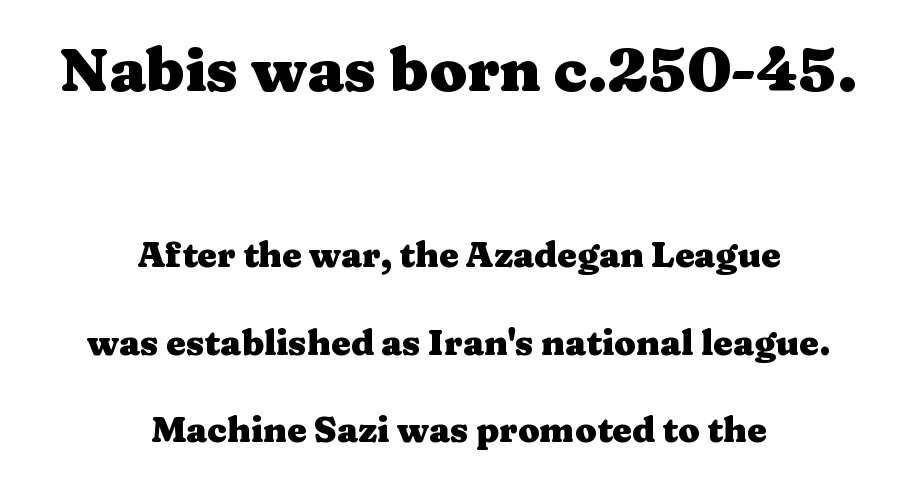
The image shows 61 px heavy, wide serif type, upright; set centered, loose line spacing (2.5x), normal letter spacing, not underlined; the first (top) block is 1.74x larger; medium stroke contrast and a medium x-height.
